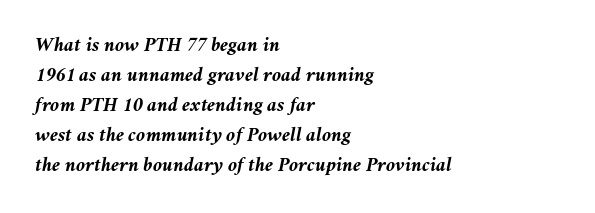
The image shows 21 px bold type, italic (leaning right); set left-aligned, normal line spacing (1.43x), normal letter spacing, not underlined.
